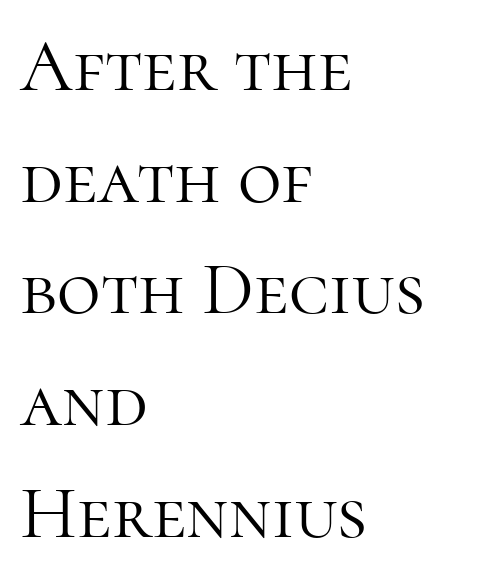
{"serif": "yes", "italic": "no", "bold": "no", "weight": "light", "width": "normal", "stroke_contrast": "high", "x_height": "medium", "monospaced": "no", "underline": "no", "align": "left", "line_spacing": "normal", "line_spacing_ratio": 1.49, "letter_spacing": "normal", "letter_spacing_em": 0.0, "glyph_px": 75}
